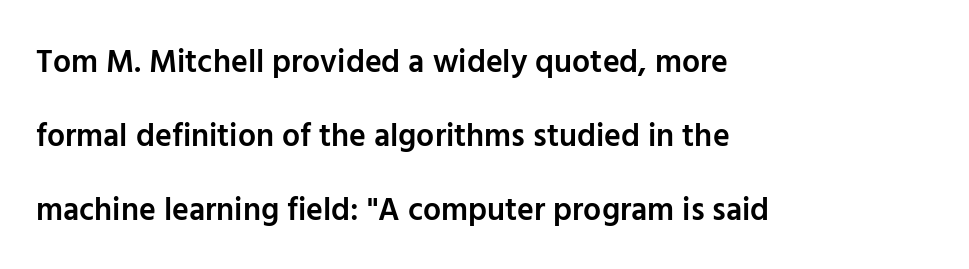
The image shows 32 px semibold sans-serif type, upright; set left-aligned, loose line spacing (2.32x), normal letter spacing, not underlined; low stroke contrast and a medium x-height.
